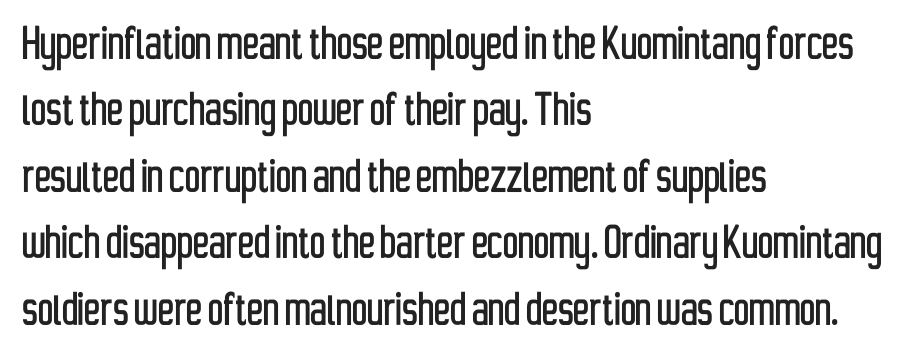
Every row of glyphs begins at an identical x-position on the left. A typesetter would mark this as roman, not italic. Standard letterfit; no display-style spreading of the glyphs. Just letters on the line, the space beneath them empty. The passage shown is typed in a proportional face where columns would drift. The passage shown is typeset with a sans-serif family.
